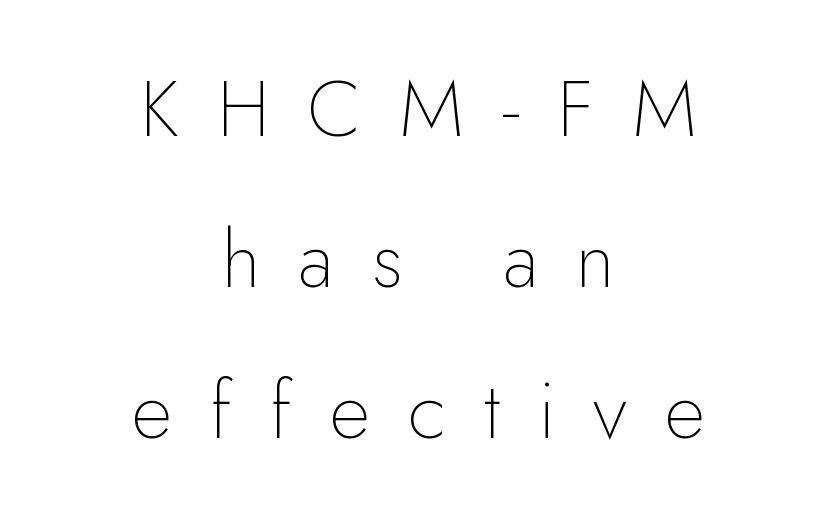
{"serif": "no", "italic": "no", "bold": "no", "weight": "thin", "width": "normal", "stroke_contrast": "low", "x_height": "small", "monospaced": "no", "underline": "no", "align": "center", "line_spacing": "loose", "line_spacing_ratio": 1.91, "letter_spacing": "wide", "letter_spacing_em": 0.48, "glyph_px": 79}
